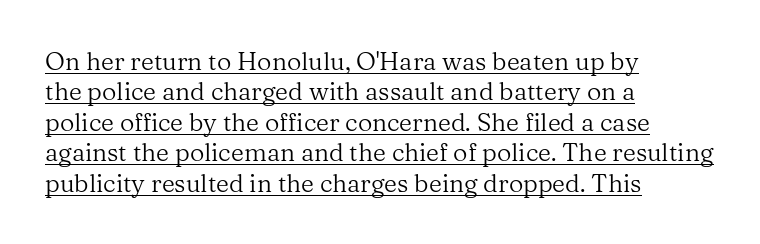
One-word summary of the alignment: left. The weight would be labelled regular, book, light, or lighter still. Decoration check: the copy is underlined. You could call the tracking neutral — neither tight nor loose. These lines were composed using upright roman letters.
